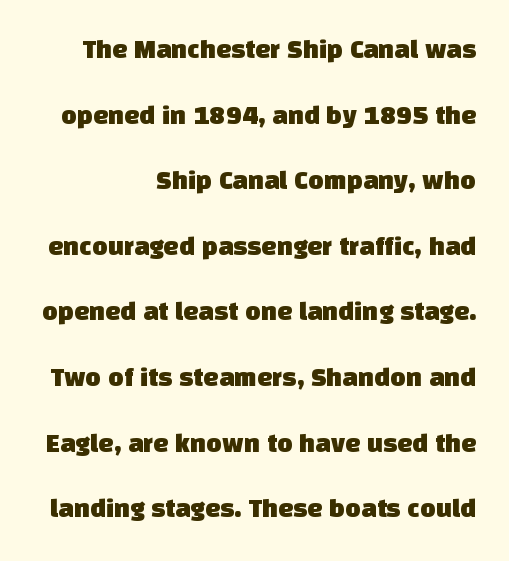
The face used here is rendered with its standard letterfit. In terms of leading, this rendering errs on the spacious side. Bare-footed words on every line. This sample is right-justified, so line beginnings fall wherever the words allow.
